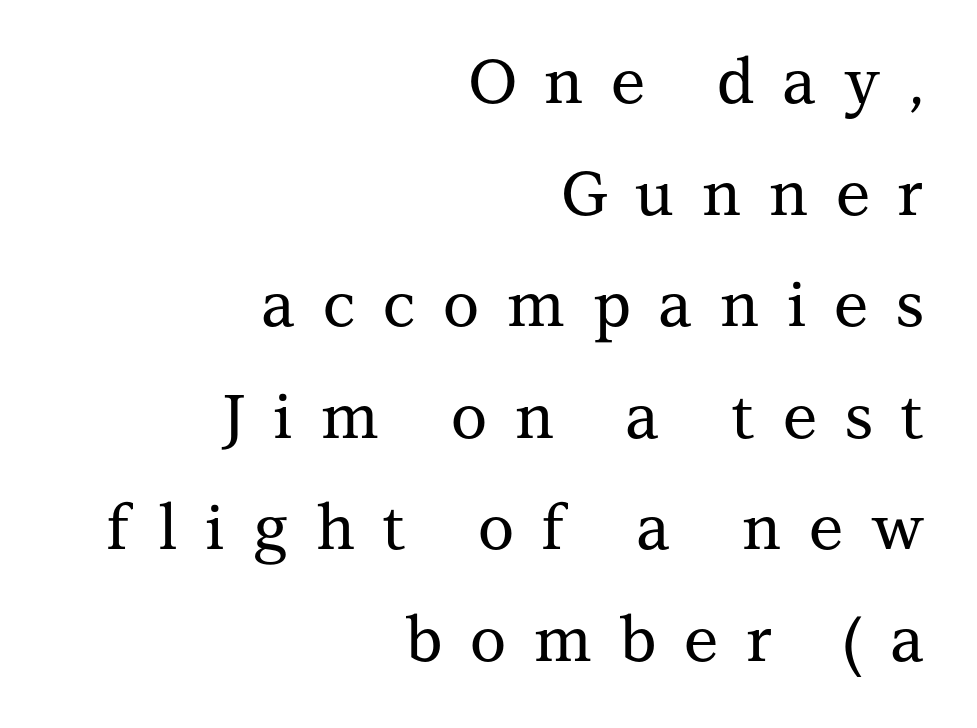
{"serif": "yes", "italic": "no", "width": "normal", "stroke_contrast": "medium", "x_height": "medium", "monospaced": "no", "underline": "no", "align": "right", "line_spacing_ratio": 1.8, "letter_spacing": "wide", "letter_spacing_em": 0.45, "glyph_px": 62}
